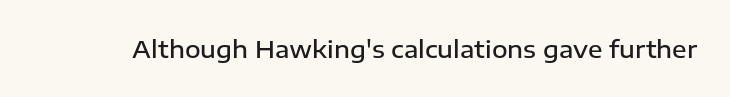
The image shows 24 px text type, upright; set normal letter spacing, not underlined.
